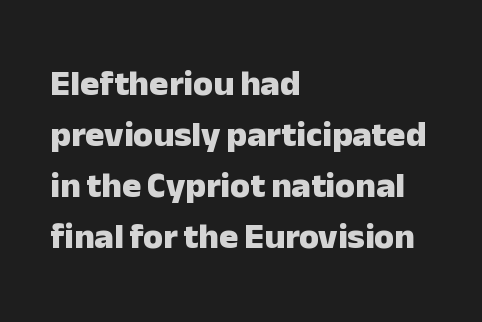
Q: Is the text bold? A: Yes.
Q: Is the text italic (slanted)? A: No, it is upright.
Q: Is the typeface a serif or a sans-serif typeface? A: Sans-serif.
Q: Is the text underlined? A: No.
Q: How is the paragraph aligned? A: Left-aligned.
Q: Is the spacing between letters normal or unusually wide? A: Normal.
Q: Is the spacing between lines tight, normal or loose? A: Normal.
Q: Width (condensed, normal, or wide)? A: Normal.
Q: Stroke contrast? A: Low.
Q: x-height? A: Medium.
Q: Monospaced? A: No.
